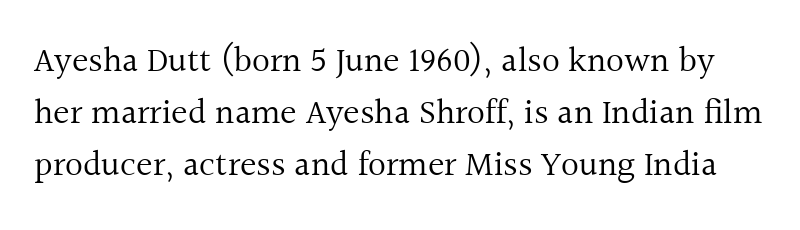
Think of a printed novel: that variable character pitch is what you see here. Any mark beneath the type? The region is blank. Bold? No — there's no thickening of the strokes. What's the leading like? Ordinary, nothing unusual. The letters carry serifs — small finishing strokes at the ends of their stems.
